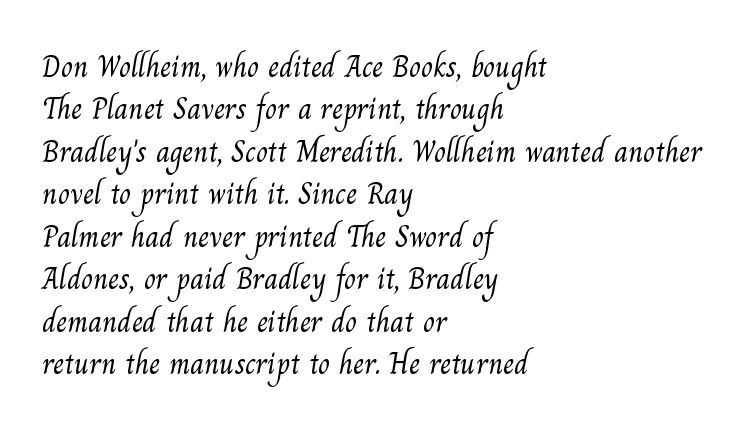
Caption: multi-line text, flush left, ragged right. Here the designer chose a conventional face with non-uniform glyph widths. On a weight scale, this lands at 450 or below. Look at the bottom of the vertical strokes: they flare into serifs here.
